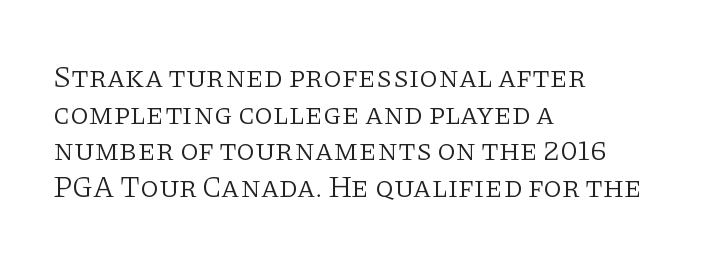
In terms of letterspacing, this is plain default setting. Italic? Not at all — the glyphs are vertical. These lines are set flush left with a ragged right edge. Type without underlining. Varying glyph widths throughout — classic text-font behaviour. Each stroke keeps to a modest, everyday thickness or less.
